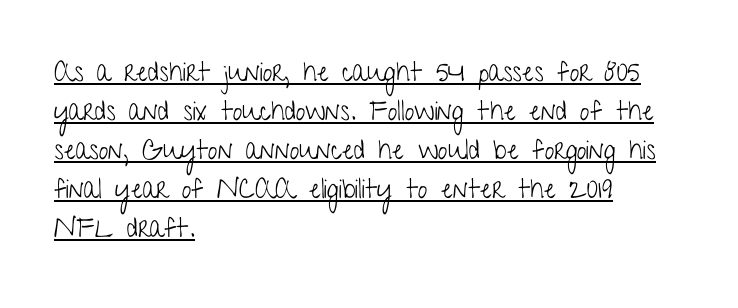
Style check: upright. How would I describe the line gaps? Plain and ordinary. This rendering uses left alignment, leaving the right contour irregular. The typeface has the unassuming heft of standard copy or less. The rendered words wear a rule along their underside. Does extra space separate the letters? No, they use regular spacing.
